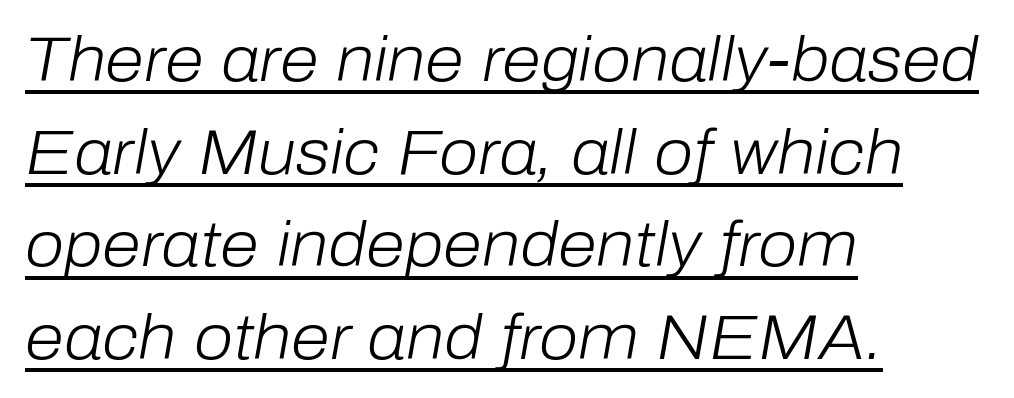
Q: Is the text bold? A: No.
Q: Is the text italic (slanted)? A: Yes, it leans right by about 10 degrees.
Q: Is the text underlined? A: Yes.
Q: How is the paragraph aligned? A: Left-aligned.
Q: Is the spacing between letters normal or unusually wide? A: Normal.
Q: Is the spacing between lines tight, normal or loose? A: Normal.
Q: Width (condensed, normal, or wide)? A: Normal.
Q: Stroke contrast? A: Low.
Q: x-height? A: Medium.
Q: Monospaced? A: No.
